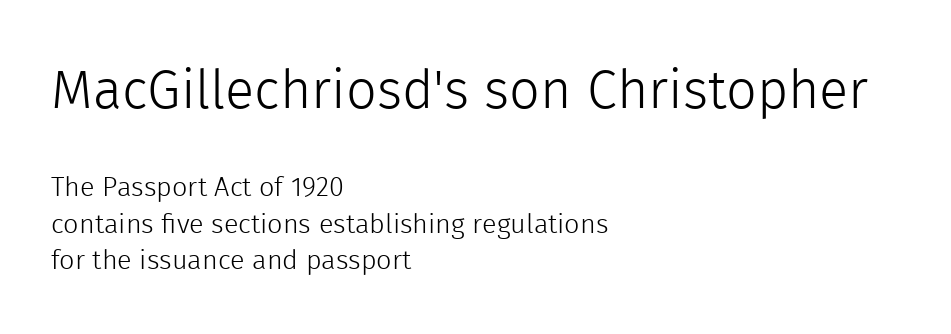
Q: Is the text bold? A: No.
Q: Is the text italic (slanted)? A: No, it is upright.
Q: Is the typeface a serif or a sans-serif typeface? A: Sans-serif.
Q: Is the text underlined? A: No.
Q: How is the paragraph aligned? A: Left-aligned.
Q: Is the spacing between letters normal or unusually wide? A: Normal.
Q: Is the spacing between lines tight, normal or loose? A: Normal.
Q: Which block of text is set in a larger size, the first (top) or the second (bottom)? A: The first (top) one.
Q: Width (condensed, normal, or wide)? A: Normal.
Q: x-height? A: Medium.
Q: Monospaced? A: No.
